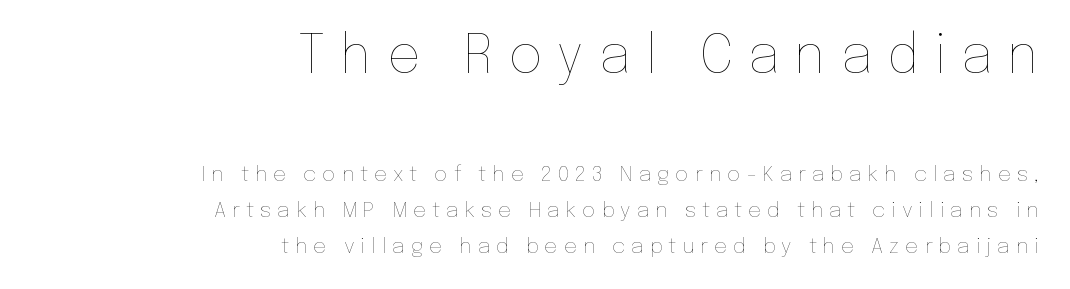
{"italic": "no", "bold": "no", "weight": "thin", "width": "normal", "stroke_contrast": "low", "x_height": "medium", "monospaced": "no", "underline": "no", "align": "right", "line_spacing_ratio": 1.71, "letter_spacing": "wide", "letter_spacing_em": 0.28, "larger_block": "first", "size_ratio": 2.52, "glyph_px": 53}
